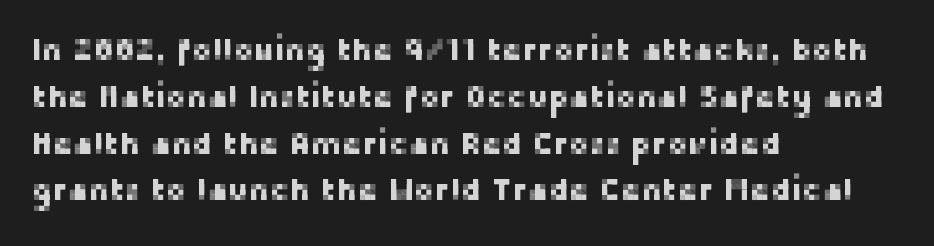
Q: Is the text italic (slanted)? A: No, it is upright.
Q: Is the typeface a serif or a sans-serif typeface? A: Sans-serif.
Q: Is the text underlined? A: No.
Q: How is the paragraph aligned? A: Left-aligned.
Q: Is the spacing between letters normal or unusually wide? A: Normal.
Q: Is the spacing between lines tight, normal or loose? A: Normal.
Q: Width (condensed, normal, or wide)? A: Normal.
Q: Stroke contrast? A: Low.
Q: x-height? A: Medium.
Q: Monospaced? A: No.
